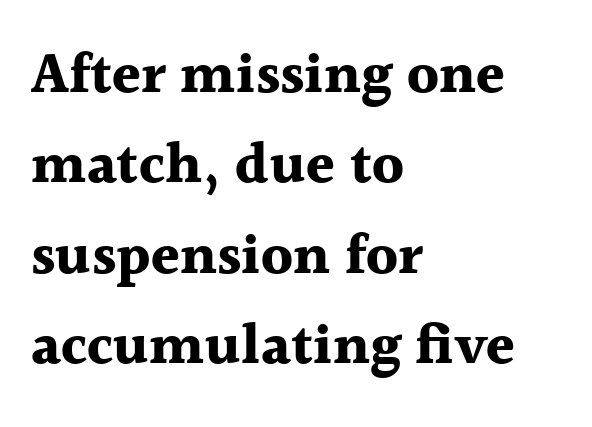
{"serif": "yes", "italic": "no", "bold": "yes", "weight": "bold", "width": "normal", "x_height": "medium", "monospaced": "no", "underline": "no", "align": "left", "line_spacing": "normal", "line_spacing_ratio": 1.56, "letter_spacing": "normal", "letter_spacing_em": 0.0, "glyph_px": 58}
